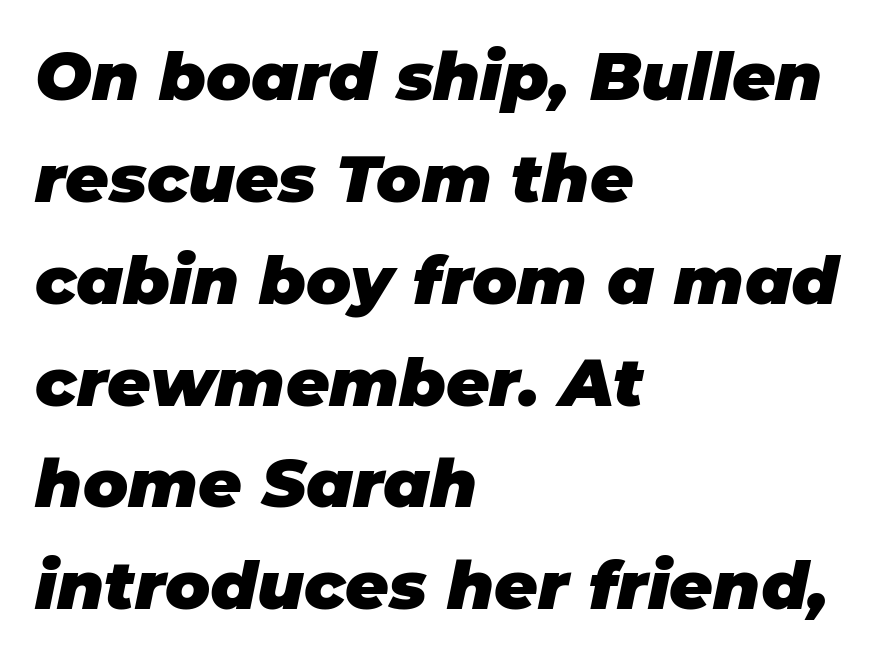
The image shows 67 px heavy type, italic (leaning right); set left-aligned, normal line spacing (1.52x), normal letter spacing, not underlined; low stroke contrast and a large x-height.
